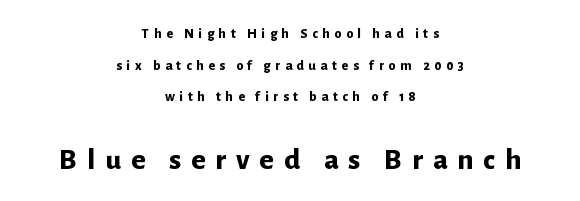
Q: Is the text bold? A: Yes.
Q: Is the text italic (slanted)? A: No, it is upright.
Q: Is the typeface a serif or a sans-serif typeface? A: Sans-serif.
Q: Is the text underlined? A: No.
Q: How is the paragraph aligned? A: Centered.
Q: Is the spacing between letters normal or unusually wide? A: Unusually wide.
Q: Is the spacing between lines tight, normal or loose? A: Loose.
Q: Which block of text is set in a larger size, the first (top) or the second (bottom)? A: The second (bottom) one.
Q: Width (condensed, normal, or wide)? A: Normal.
Q: Stroke contrast? A: Low.
Q: x-height? A: Medium.
Q: Monospaced? A: No.
